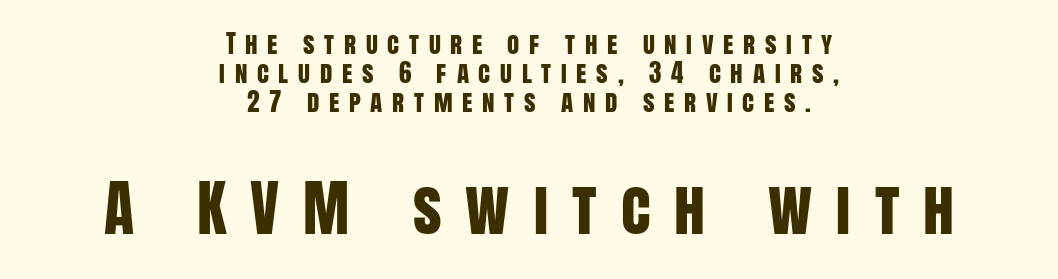
Do the characters align in a grid? No, the font is proportional. Observe the absence of serifs on each vertical stroke in this sample. This is the regular roman posture of the typeface. Short and long lines alike share a common midpoint. The specimen omits any rule beneath the text block's lines. The second block has been scaled up relative to the first.
